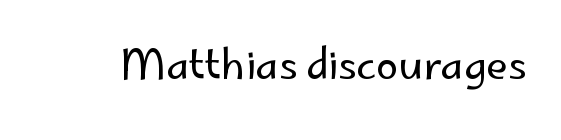
{"serif": "no", "italic": "no", "bold": "no", "weight": "regular", "width": "normal", "stroke_contrast": "low", "x_height": "small", "monospaced": "no", "underline": "no", "letter_spacing": "normal", "letter_spacing_em": 0.0, "glyph_px": 40}
